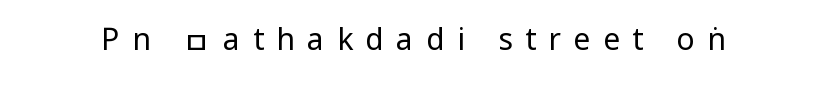
The image shows 30 px regular-weight, condensed sans-serif type, upright; set unusually wide letter spacing (+0.42 em), not underlined; low stroke contrast and a large x-height.
